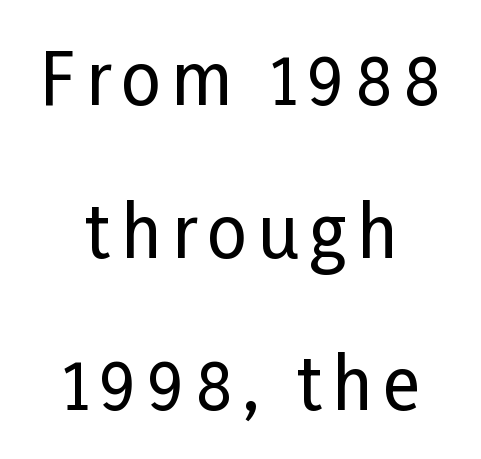
Alignment: centered. Designer's note — italics off, roman on. Examine the stroke ends and you'll find no serifs. Proportional: the letters do not fall into vertical columns. Airy leading.
